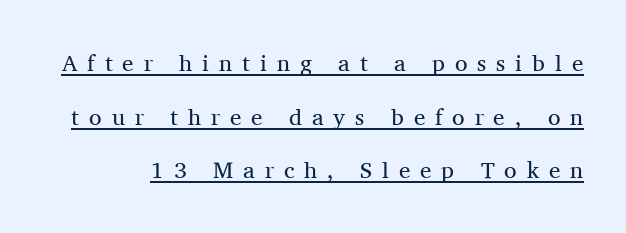
Q: Is the text bold? A: No.
Q: Is the text italic (slanted)? A: No, it is upright.
Q: Is the text underlined? A: Yes.
Q: Is the spacing between letters normal or unusually wide? A: Unusually wide.
Q: Is the spacing between lines tight, normal or loose? A: Loose.
